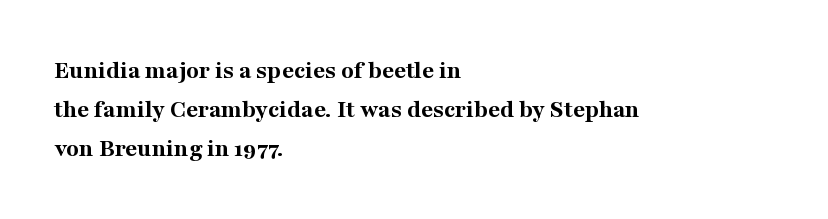
Q: Is the text bold? A: Yes.
Q: Is the text italic (slanted)? A: No, it is upright.
Q: Is the text underlined? A: No.
Q: How is the paragraph aligned? A: Left-aligned.
Q: Is the spacing between letters normal or unusually wide? A: Normal.
Q: Is the spacing between lines tight, normal or loose? A: Normal.
